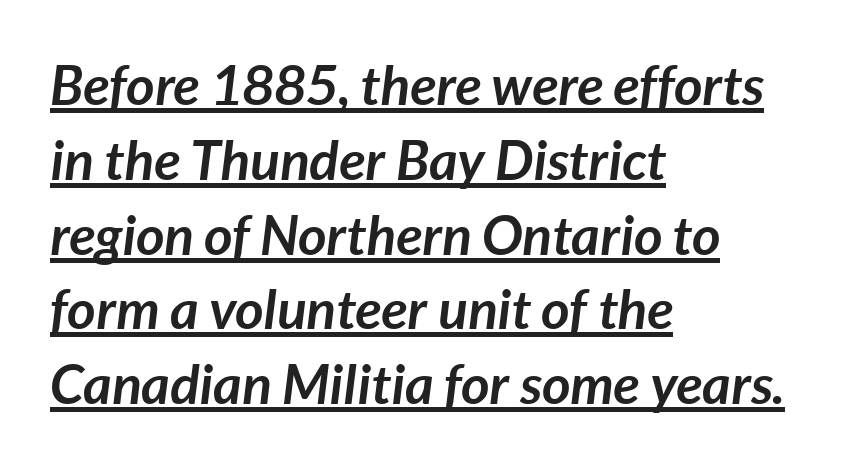
{"italic": "yes", "lean": "right", "slant_degrees": 7, "bold": "yes", "weight": "semibold", "width": "normal", "stroke_contrast": "low", "x_height": "medium", "monospaced": "no", "underline": "yes", "align": "left", "line_spacing": "normal", "line_spacing_ratio": 1.36, "letter_spacing": "normal", "letter_spacing_em": 0.0, "glyph_px": 55}
